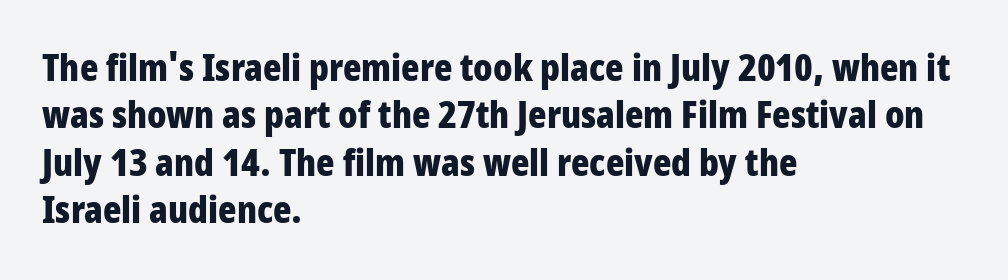
Q: Is the text bold? A: Yes.
Q: Is the text italic (slanted)? A: No, it is upright.
Q: Is the typeface a serif or a sans-serif typeface? A: Sans-serif.
Q: Is the text underlined? A: No.
Q: How is the paragraph aligned? A: Left-aligned.
Q: Is the spacing between letters normal or unusually wide? A: Normal.
Q: Is the spacing between lines tight, normal or loose? A: Normal.
Q: Width (condensed, normal, or wide)? A: Condensed.
Q: Stroke contrast? A: Low.
Q: x-height? A: Large.
Q: Monospaced? A: No.
